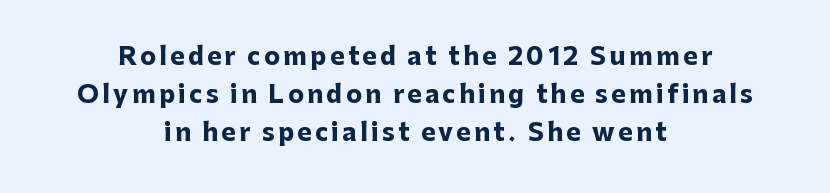
{"italic": "no", "bold": "yes", "underline": "no", "align": "center", "line_spacing": "normal", "line_spacing_ratio": 1.58, "glyph_px": 24}
